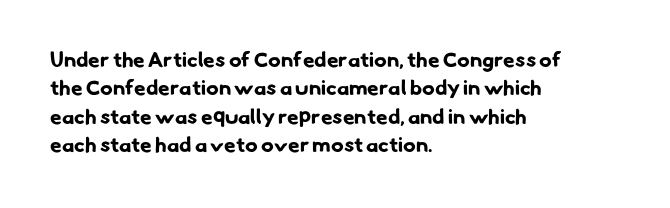
{"bold": "yes", "underline": "no", "align": "left", "line_spacing": "normal", "line_spacing_ratio": 1.35, "letter_spacing": "normal", "letter_spacing_em": 0.0, "glyph_px": 21}
